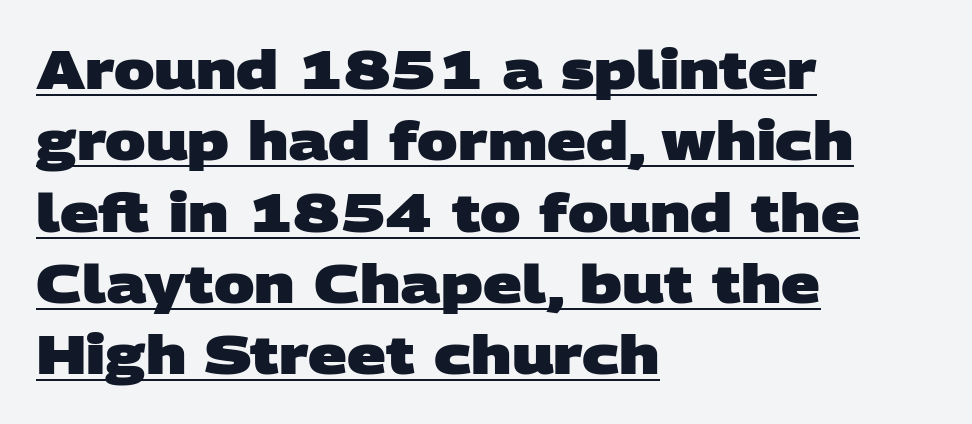
Horizontal bands of white between lines are of average thickness. The face used here is proportionally spaced, like ordinary book or web type. The compositor pushed each line to the left boundary. Somebody hit Ctrl+U on this one — the words are underlined. In terms of letterform style, serifs are entirely absent.
